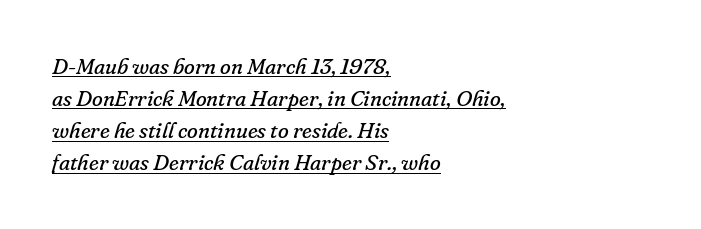
The image shows 22 px text type, italic (leaning right); set left-aligned, normal line spacing (1.46x), normal letter spacing, underlined.
